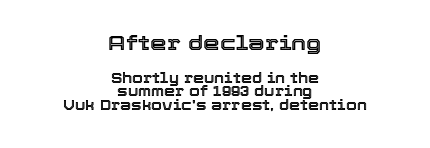
{"italic": "no", "underline": "no", "align": "center", "line_spacing": "tight", "line_spacing_ratio": 0.99, "letter_spacing": "normal", "letter_spacing_em": 0.0, "larger_block": "first", "size_ratio": 1.5, "glyph_px": 21}
